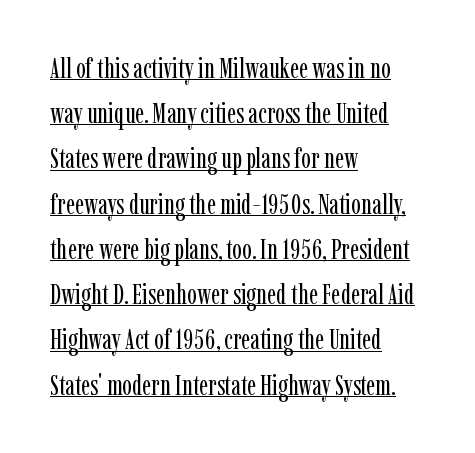
Note the varied advance widths — an 'i' is clearly narrower than an 'm'. Unlike italic type, these characters show no tilt at all. Font category for this specimen: serif. Descenders here cross a horizontal rule under the line. The vertical gap from one line to the next is medium. Each line starts at the same left margin while the right side varies.
